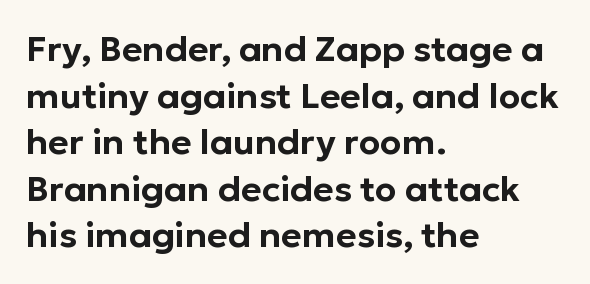
{"serif": "no", "italic": "no", "width": "normal", "stroke_contrast": "low", "x_height": "medium", "monospaced": "no", "underline": "no", "align": "left", "line_spacing": "normal", "line_spacing_ratio": 1.33, "letter_spacing": "normal", "letter_spacing_em": 0.0, "glyph_px": 35}
